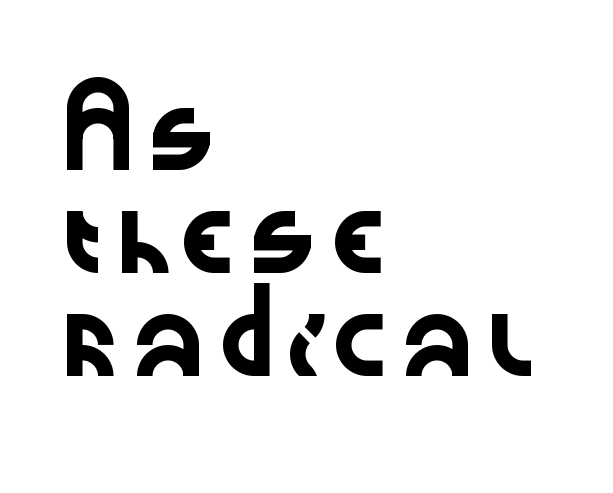
Nothing unusual about the tracking: characters are spaced as the font intends. The space between consecutive lines is moderate. Serif or sans? Sans — the stroke terminals are bare. Is the block centered? No — it sits flush against the left margin. This is roman type, the default non-slanted kind. Each letter keeps its own natural width here, so spacing adapts to shape.
